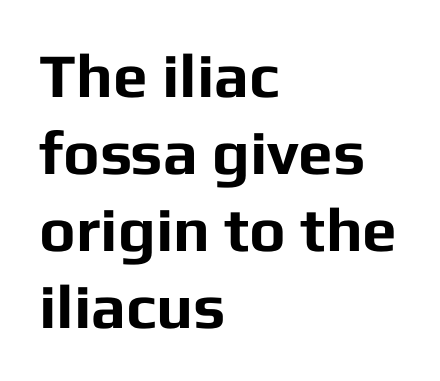
The image shows 62 px bold sans-serif type, upright; set left-aligned, line spacing 1.24x, normal letter spacing, not underlined; low stroke contrast and a medium x-height.
